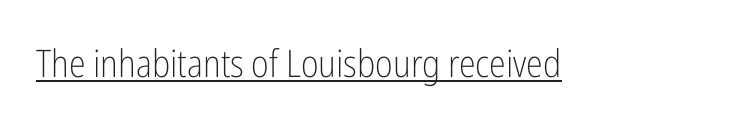
Q: Is the text bold? A: No.
Q: Is the text italic (slanted)? A: No, it is upright.
Q: Is the typeface a serif or a sans-serif typeface? A: Sans-serif.
Q: Is the text underlined? A: Yes.
Q: Is the spacing between letters normal or unusually wide? A: Normal.
Q: Width (condensed, normal, or wide)? A: Condensed.
Q: Stroke contrast? A: Low.
Q: x-height? A: Medium.
Q: Monospaced? A: No.
